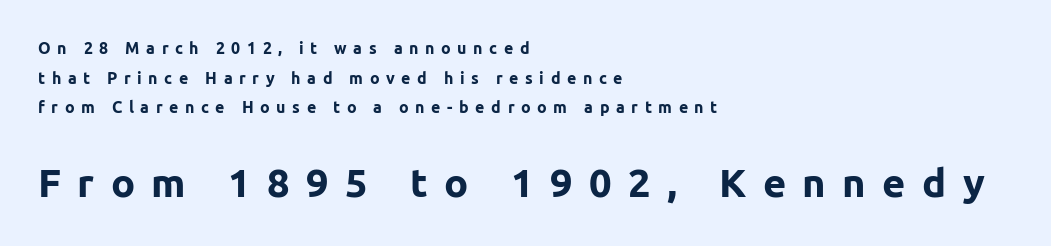
Words appear elongated and porous because spacing is wide. A roman cut, with each character standing at attention. Letterform terminals end flat and unadorned throughout the passage. Thick stems and heavy bowls — unmistakably bold.
